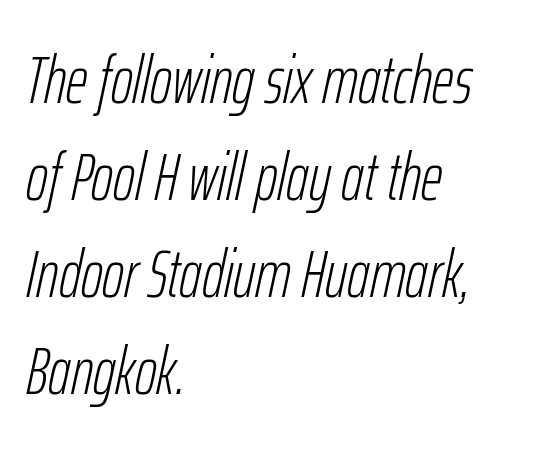
Observe the ordinary spacing: letters are neighbours, not strangers. Stems here are at most as thick as an everyday book face. This sample uses an oblique cut, with every glyph tilted off the vertical. Compared with typical paragraphs, the rows here are spaced about the same.
